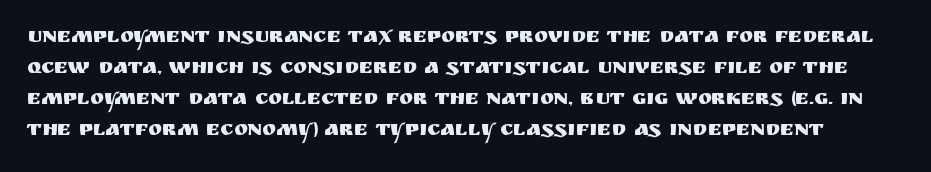
{"italic": "no", "underline": "no", "line_spacing": "normal", "line_spacing_ratio": 1.48, "letter_spacing": "normal", "letter_spacing_em": 0.0, "glyph_px": 21}
